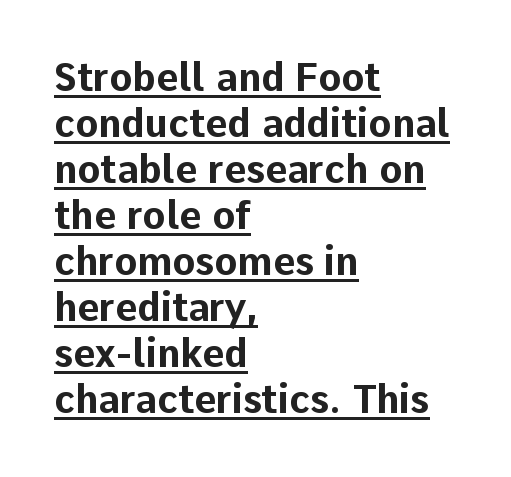
Q: Is the text bold? A: Yes.
Q: Is the text italic (slanted)? A: No, it is upright.
Q: Is the typeface a serif or a sans-serif typeface? A: Sans-serif.
Q: Is the text underlined? A: Yes.
Q: How is the paragraph aligned? A: Left-aligned.
Q: Is the spacing between letters normal or unusually wide? A: Normal.
Q: Width (condensed, normal, or wide)? A: Normal.
Q: Stroke contrast? A: Low.
Q: x-height? A: Medium.
Q: Monospaced? A: No.
